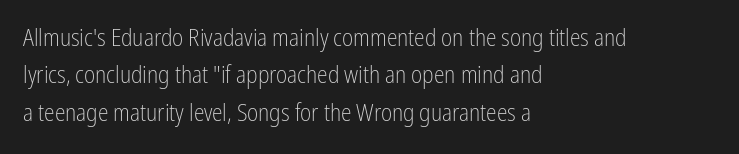
Q: Is the text bold? A: No.
Q: Is the text italic (slanted)? A: No, it is upright.
Q: Is the text underlined? A: No.
Q: How is the paragraph aligned? A: Left-aligned.
Q: Is the spacing between letters normal or unusually wide? A: Normal.
Q: Is the spacing between lines tight, normal or loose? A: Normal.
